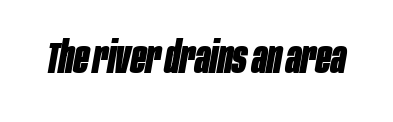
The image shows 44 px bold, condensed type, italic (leaning right); set normal letter spacing, not underlined; low stroke contrast and a large x-height.
